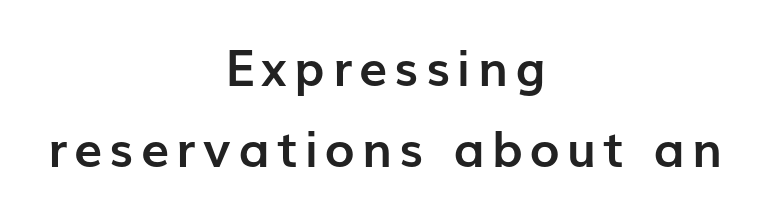
Q: Is the text bold? A: Yes.
Q: Is the text italic (slanted)? A: No, it is upright.
Q: Is the typeface a serif or a sans-serif typeface? A: Sans-serif.
Q: Is the text underlined? A: No.
Q: How is the paragraph aligned? A: Centered.
Q: Is the spacing between lines tight, normal or loose? A: Normal.
Q: Width (condensed, normal, or wide)? A: Normal.
Q: Stroke contrast? A: Low.
Q: x-height? A: Medium.
Q: Monospaced? A: No.
